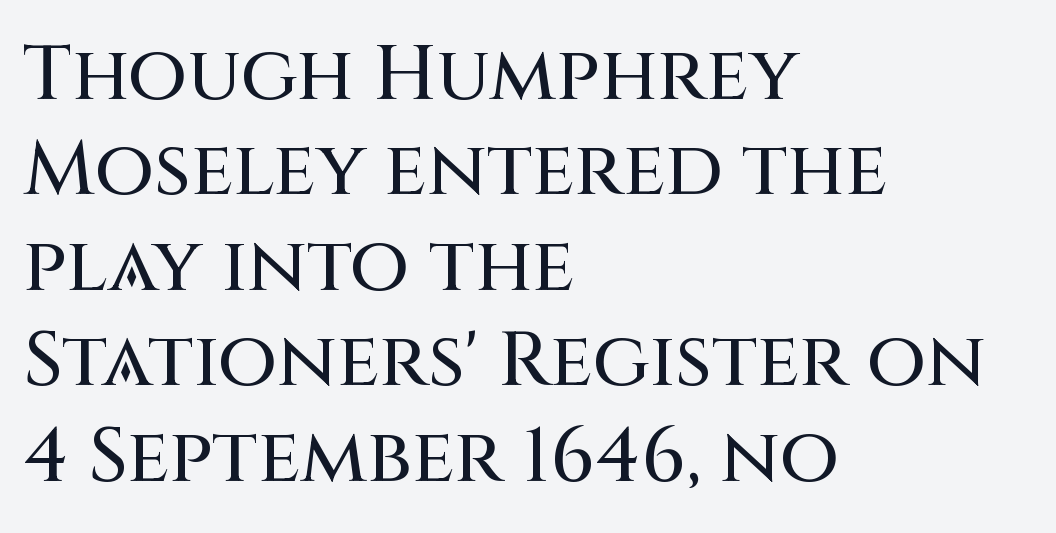
The image shows 77 px sans-serif type, upright; set left-aligned, line spacing 1.24x, normal letter spacing, not underlined; medium stroke contrast and a large x-height.
